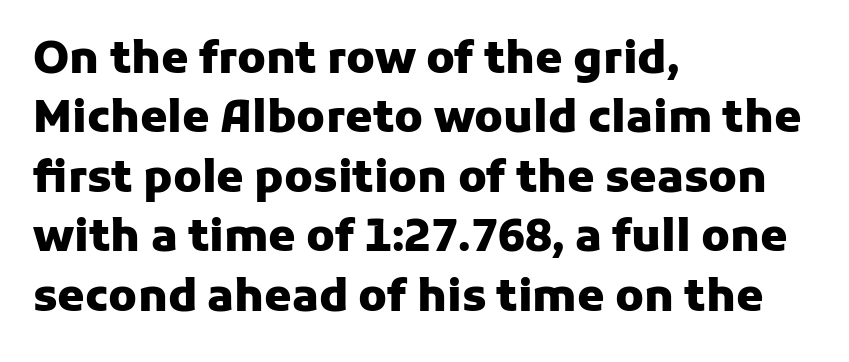
Bare-footed words on every line. The rendering keeps characters at their native spacing. A student would call this left alignment; a typographer would say flush left, rag right. Type style note: lacks serifs.
